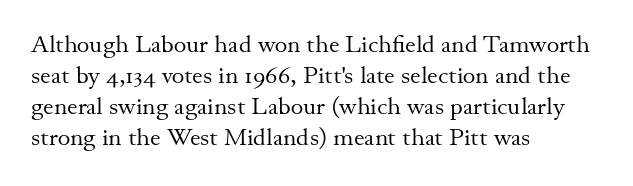
These lines keep a tight, regular rhythm from letter to letter. Notice how descenders clear the ascenders below comfortably — that's standard leading. These lines were composed using upright roman letters. One-word summary of the alignment: left. Nobody drew a line under any word here. The typesetting does not lean heavy: it is not bold.
